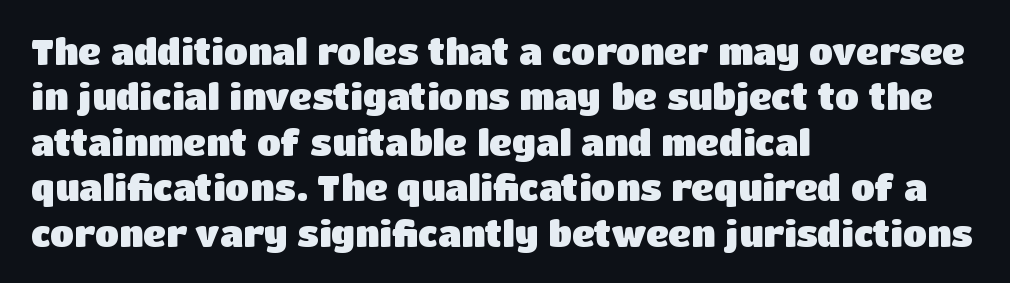
Q: Is the text bold? A: Yes.
Q: Is the text italic (slanted)? A: No, it is upright.
Q: Is the typeface a serif or a sans-serif typeface? A: Sans-serif.
Q: Is the text underlined? A: No.
Q: How is the paragraph aligned? A: Left-aligned.
Q: Is the spacing between letters normal or unusually wide? A: Normal.
Q: Is the spacing between lines tight, normal or loose? A: Normal.
Q: Width (condensed, normal, or wide)? A: Normal.
Q: Stroke contrast? A: Low.
Q: x-height? A: Large.
Q: Monospaced? A: No.
